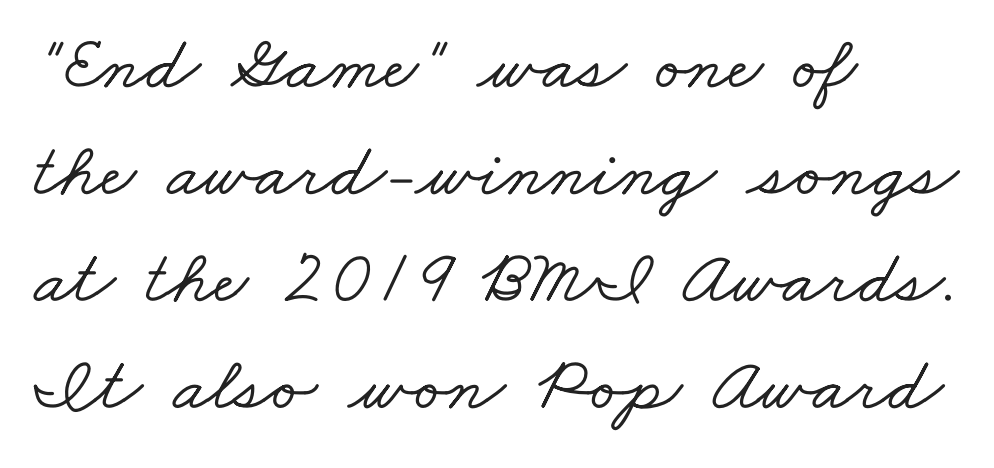
{"serif": "yes", "width": "wide", "stroke_contrast": "low", "x_height": "small", "monospaced": "no", "underline": "no", "align": "left", "line_spacing": "normal", "line_spacing_ratio": 1.39, "letter_spacing": "normal", "letter_spacing_em": 0.0, "glyph_px": 77}
